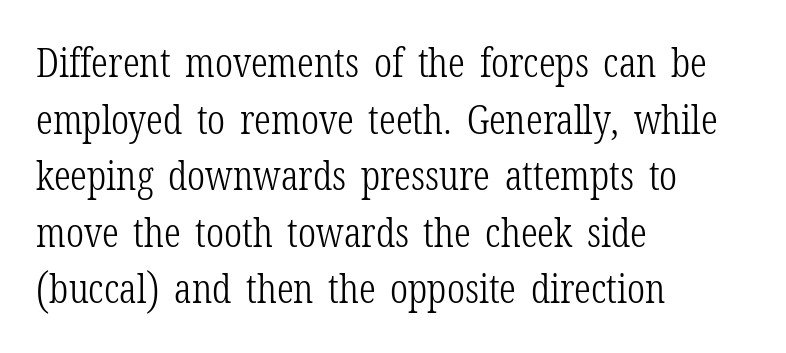
Italic: no, the glyphs are upright roman. One glance says typical: line gaps are just what's usual. Varying glyph widths throughout — classic text-font behaviour. These lines stack with their left ends in a neat column. Unmarked baselines from the first word to the last. Students, note that the glyphs here touch the page at normal intervals.
